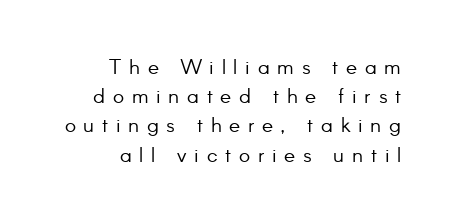
Q: Is the text bold? A: No.
Q: Is the text italic (slanted)? A: No, it is upright.
Q: Is the text underlined? A: No.
Q: How is the paragraph aligned? A: Right-aligned.
Q: Is the spacing between letters normal or unusually wide? A: Unusually wide.
Q: Is the spacing between lines tight, normal or loose? A: Normal.
